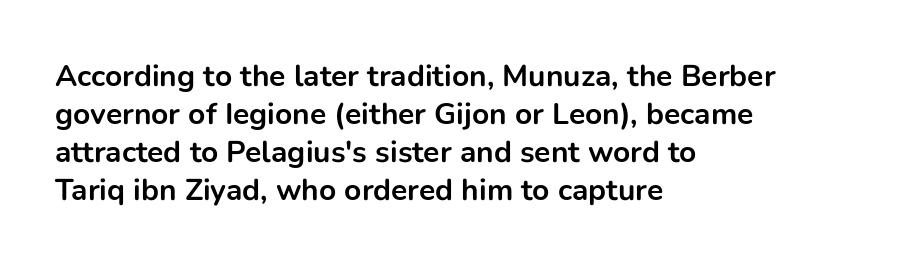
{"serif": "no", "italic": "no", "bold": "yes", "weight": "bold", "width": "normal", "stroke_contrast": "low", "x_height": "medium", "monospaced": "no", "underline": "no", "align": "left", "line_spacing": "normal", "line_spacing_ratio": 1.27, "letter_spacing": "normal", "letter_spacing_em": 0.0, "glyph_px": 30}
